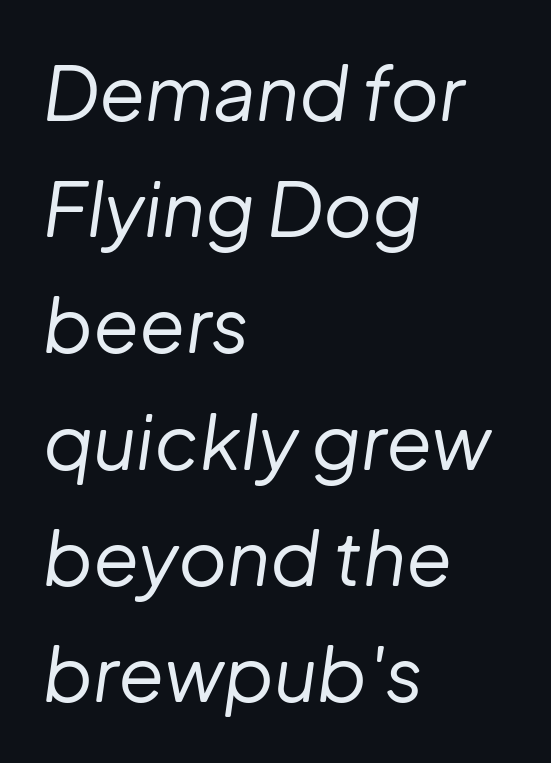
Proportional: the letters do not fall into vertical columns. Interline gaps are of average width in this sample. Bold? No — there's no thickening of the strokes. Reading down the block, your eye returns to a fixed left position each line. The passage shown is not underscored anywhere. Here the glyphs are tracked normally, forming tight word shapes.
